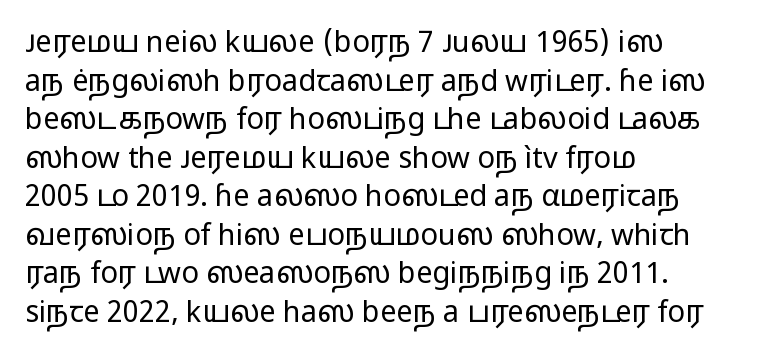
{"serif": "no", "italic": "no", "bold": "no", "weight": "regular", "width": "wide", "stroke_contrast": "low", "x_height": "medium", "monospaced": "no", "underline": "no", "align": "left", "line_spacing": "normal", "line_spacing_ratio": 1.33, "letter_spacing": "normal", "letter_spacing_em": 0.0, "glyph_px": 29}
